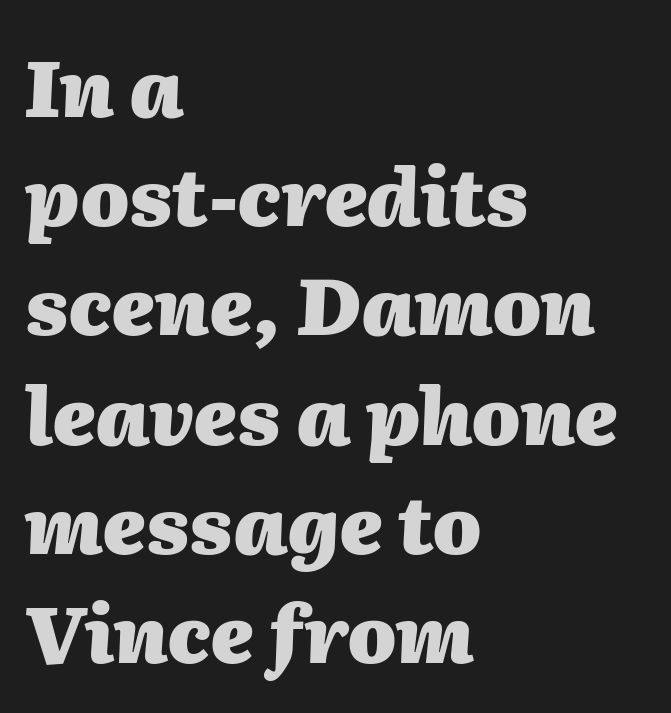
Every letter is thick-stroked: bold, no question. Just letters on the line, the space beneath them empty. Slant detected: the letters are inclined. Teacher's note: observe the even left margin — that is flush-left alignment. The horizontal fit of the characters is conventional and even.
